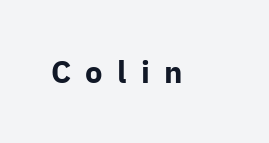
{"serif": "no", "italic": "no", "bold": "yes", "weight": "bold", "width": "normal", "stroke_contrast": "low", "x_height": "medium", "monospaced": "no", "underline": "no", "letter_spacing": "wide", "letter_spacing_em": 0.46, "glyph_px": 31}
